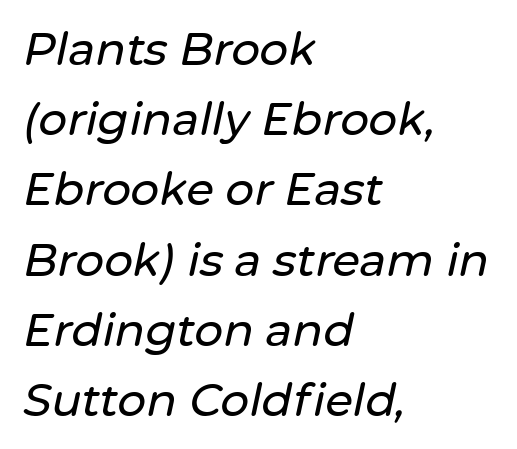
{"italic": "yes", "lean": "right", "slant_degrees": 12, "width": "normal", "stroke_contrast": "low", "x_height": "medium", "monospaced": "no", "underline": "no", "align": "left", "line_spacing": "normal", "line_spacing_ratio": 1.56, "letter_spacing": "normal", "letter_spacing_em": 0.0, "glyph_px": 45}
